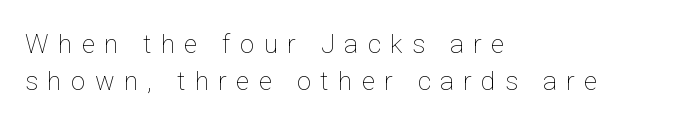
The image shows 26 px text type, upright; set left-aligned, normal line spacing (1.41x), unusually wide letter spacing (+0.36 em), not underlined.
